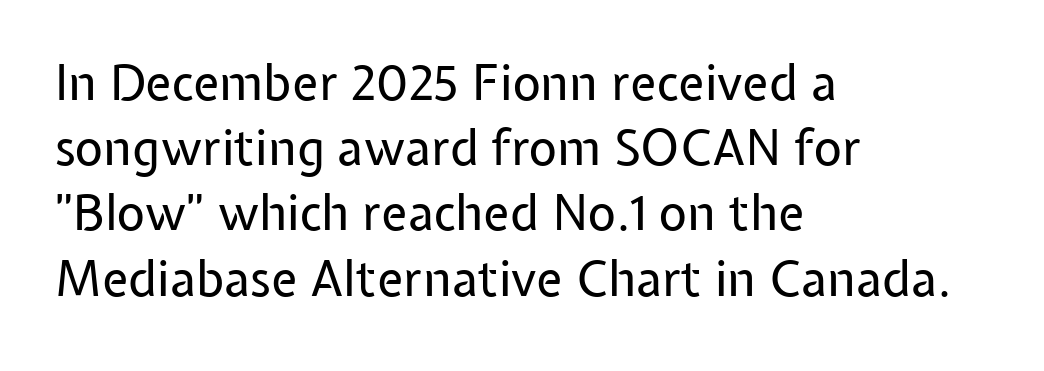
The image shows 49 px regular-weight sans-serif type, upright; set left-aligned, normal line spacing (1.33x), normal letter spacing, not underlined; low stroke contrast and a medium x-height.
